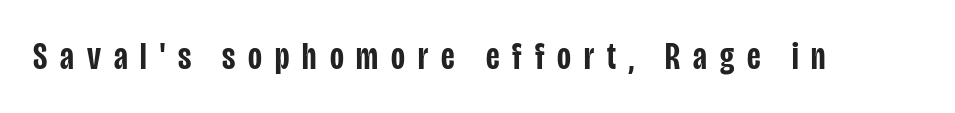
Check under the words: just untouched page. The letters carry no serifs — their stems end cleanly without finishing strokes. Here the designer chose a conventional face with non-uniform glyph widths. Italic: no, the glyphs are upright roman. Each word looks stretched out because of the extra space between its letters.
